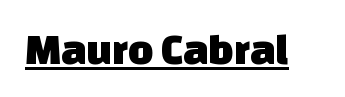
The glyphs in this specimen are sans serif. Proportional: the letters do not fall into vertical columns. How are the letters spaced? Ordinarily, with no added tracking. The sample's only ornament is a line tracing under the words.
